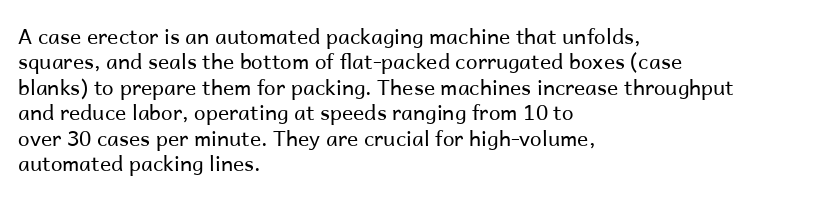
The image shows 21 px text type, upright; set left-aligned, line spacing 1.21x, normal letter spacing, not underlined.
